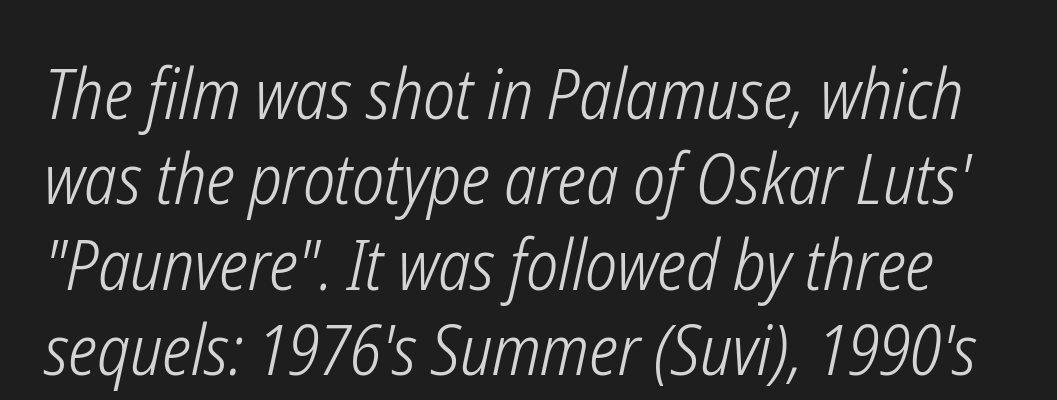
Q: Is the text bold? A: No.
Q: Is the text italic (slanted)? A: Yes, it leans right by about 12 degrees.
Q: Is the text underlined? A: No.
Q: Is the spacing between letters normal or unusually wide? A: Normal.
Q: Width (condensed, normal, or wide)? A: Condensed.
Q: Stroke contrast? A: Low.
Q: x-height? A: Medium.
Q: Monospaced? A: No.
